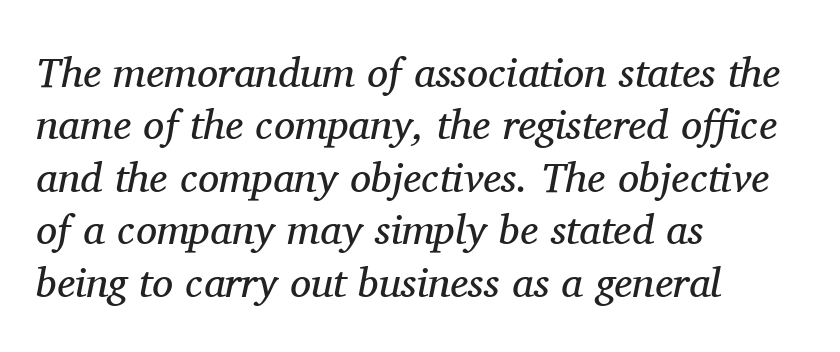
This sample keeps an unexceptional amount of space between lines. Weight class: somewhere from thin through regular. Between one letter and the next there's only the usual sliver of space. In CSS terms this would be text-align: left. Would a proofreader flag this as italicized? Yes.
